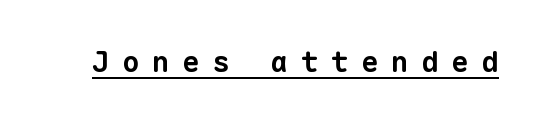
Q: Is the text bold? A: Yes.
Q: Is the typeface a serif or a sans-serif typeface? A: Sans-serif.
Q: Is the text underlined? A: Yes.
Q: Is the spacing between letters normal or unusually wide? A: Unusually wide.
Q: Width (condensed, normal, or wide)? A: Normal.
Q: Stroke contrast? A: Low.
Q: x-height? A: Medium.
Q: Monospaced? A: Yes.
